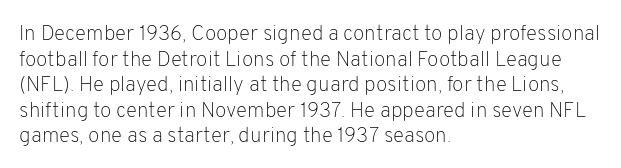
The image shows 21 px text type, upright; set left-aligned, line spacing 1.22x, normal letter spacing, not underlined.
